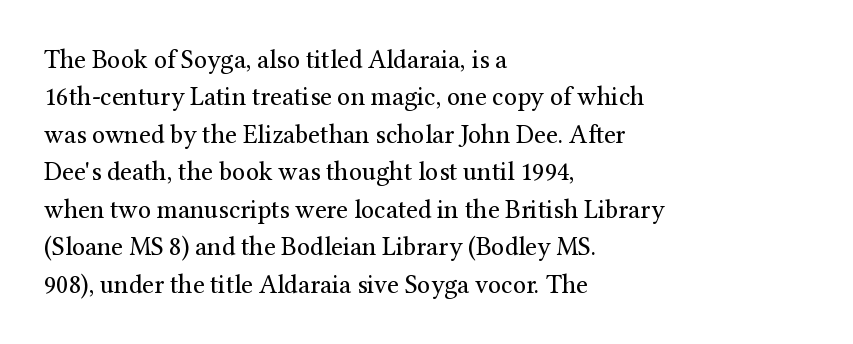
Is the letter spacing exaggerated? No — it looks like the ordinary default. This block has exactly the height ordinary leading produces. This is the regular roman posture of the typeface. Weight: not bold — regular or lighter.
